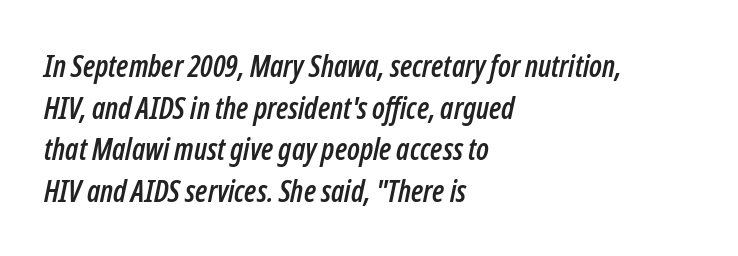
Horizontally, the lines are justified to the leading edge only. The rendering uses a moderate line-height, typical for paragraphs. Words float on clear page, feet unadorned. Varying glyph widths throughout — classic text-font behaviour. Inter-character spacing is left at the font's built-in metrics. The specimen reads as italic at a glance.
